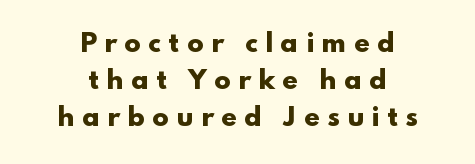
The vertical gap from one line to the next is medium. On the weight axis this lands at bold, roughly 700. The baseline area is clear. Layout note: lines centered. These lines were composed using upright roman letters.
